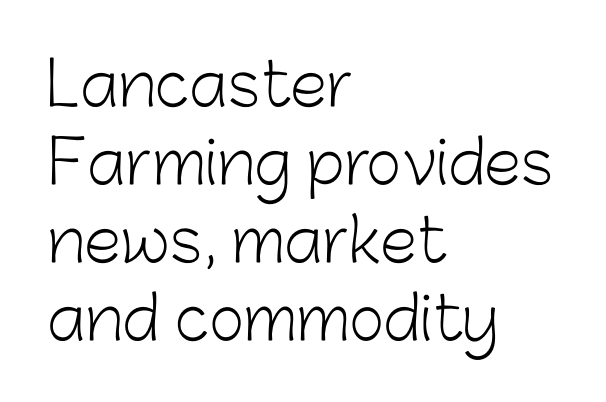
Q: Is the text bold? A: No.
Q: Is the text italic (slanted)? A: No, it is upright.
Q: Is the typeface a serif or a sans-serif typeface? A: Sans-serif.
Q: Is the text underlined? A: No.
Q: How is the paragraph aligned? A: Left-aligned.
Q: Is the spacing between letters normal or unusually wide? A: Normal.
Q: Is the spacing between lines tight, normal or loose? A: Normal.
Q: Width (condensed, normal, or wide)? A: Normal.
Q: Stroke contrast? A: Low.
Q: x-height? A: Medium.
Q: Monospaced? A: No.
